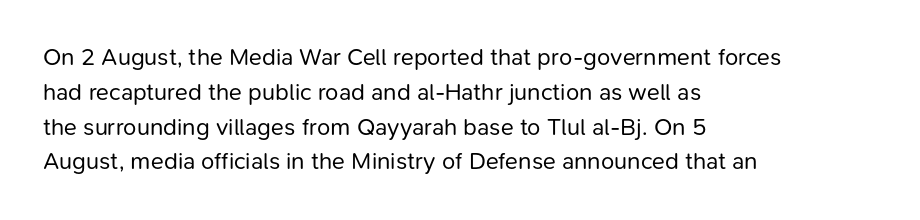
{"italic": "no", "bold": "no", "underline": "no", "align": "left", "line_spacing": "normal", "line_spacing_ratio": 1.45, "letter_spacing": "normal", "letter_spacing_em": 0.0, "glyph_px": 24}
